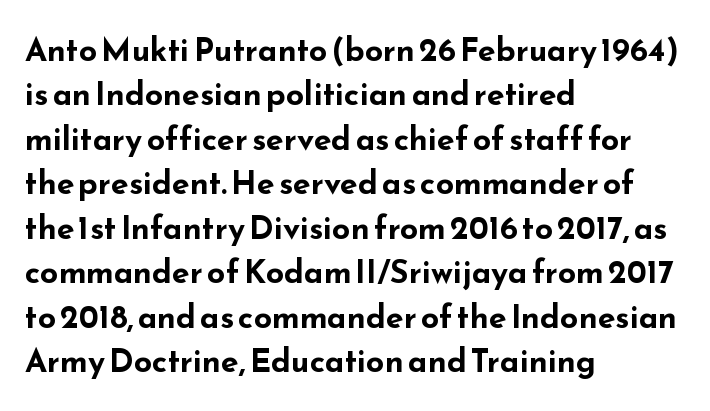
Q: Is the text bold? A: Yes.
Q: Is the text italic (slanted)? A: No, it is upright.
Q: Is the typeface a serif or a sans-serif typeface? A: Sans-serif.
Q: Is the text underlined? A: No.
Q: How is the paragraph aligned? A: Left-aligned.
Q: Is the spacing between letters normal or unusually wide? A: Normal.
Q: Is the spacing between lines tight, normal or loose? A: Normal.
Q: Width (condensed, normal, or wide)? A: Wide.
Q: Stroke contrast? A: Low.
Q: x-height? A: Small.
Q: Monospaced? A: No.
